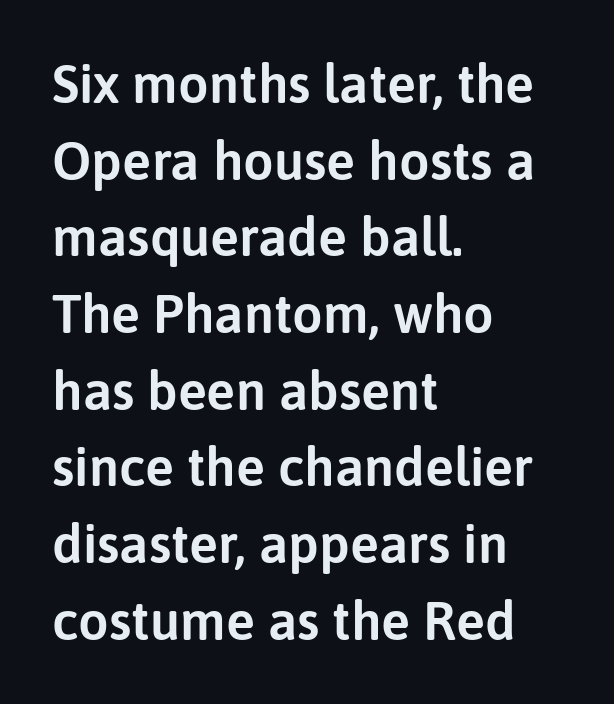
In terms of posture, this sample is upright. Words appear dense and cohesive because spacing is normal. Every row of glyphs begins at an identical x-position on the left. Baseline-to-baseline distance is the conventional proportion of letter height. The face used here is a sans, in the tradition of grotesques and geometrics.
